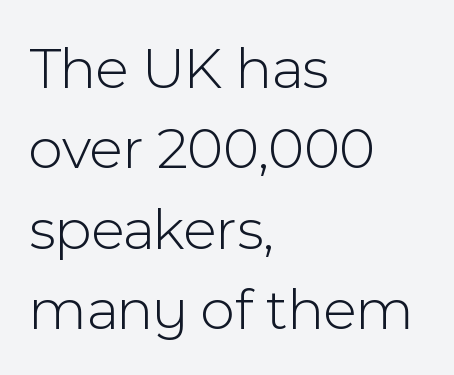
Q: Is the text bold? A: No.
Q: Is the text italic (slanted)? A: No, it is upright.
Q: Is the typeface a serif or a sans-serif typeface? A: Sans-serif.
Q: Is the text underlined? A: No.
Q: How is the paragraph aligned? A: Left-aligned.
Q: Is the spacing between letters normal or unusually wide? A: Normal.
Q: Is the spacing between lines tight, normal or loose? A: Normal.
Q: Width (condensed, normal, or wide)? A: Normal.
Q: x-height? A: Medium.
Q: Monospaced? A: No.
